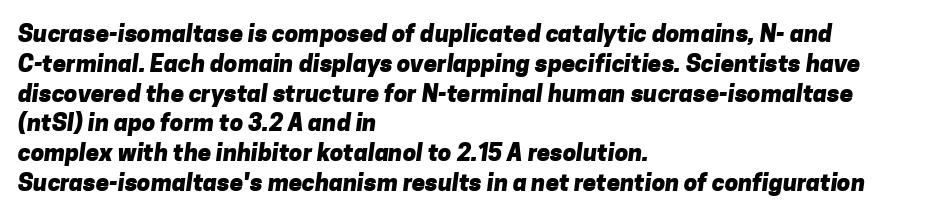
The image shows 24 px bold type; set left-aligned, line spacing 1.24x, normal letter spacing, not underlined.
